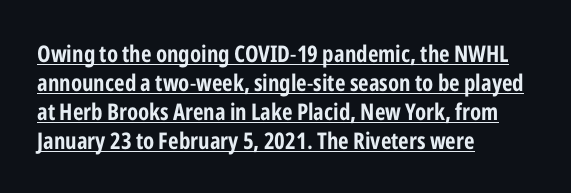
The image shows 23 px text type, upright; set left-aligned, normal line spacing (1.26x), normal letter spacing, underlined.
